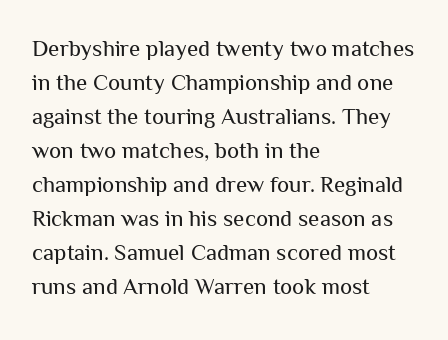
The type sits square on the baseline with zero lean. Stem width sits at or under what a default text font uses. Horizontally, the lines are justified to the leading edge only. This sample keeps an unexceptional amount of space between lines. The space beneath each line is pristine and unruled. There is no visible air inserted between adjacent glyphs.
